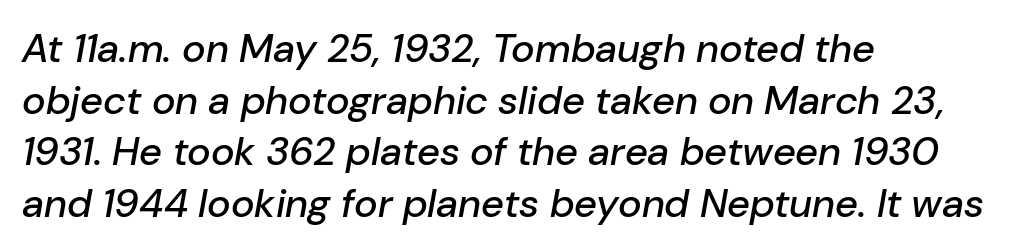
Q: Is the text italic (slanted)? A: Yes, it leans right by about 10 degrees.
Q: Is the text underlined? A: No.
Q: How is the paragraph aligned? A: Left-aligned.
Q: Is the spacing between letters normal or unusually wide? A: Normal.
Q: Is the spacing between lines tight, normal or loose? A: Normal.
Q: Width (condensed, normal, or wide)? A: Normal.
Q: Stroke contrast? A: Low.
Q: x-height? A: Medium.
Q: Monospaced? A: No.
